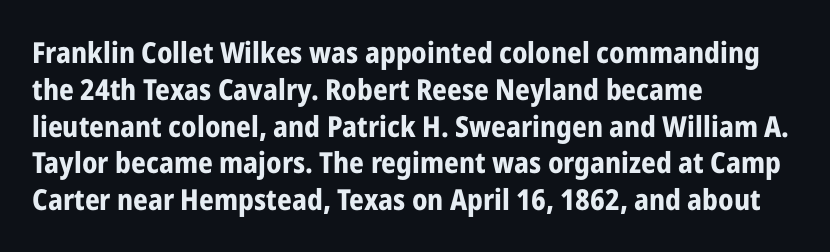
The characters look thick and weighty, a clear bold. The lines in this sample share a left origin and differ only in where they stop. The area under the type is left untouched. The rows are spaced the way most documents space them.
